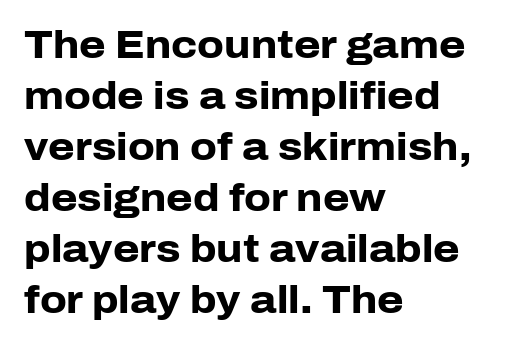
The rendering anchors every line to the left-hand side. I'd describe the lettering as bold — thick and assertive. This is sans-serif lettering, the kind often seen on screens and signage. The foot of each line stays bare and open. Each word holds together tightly as a unit, with standard inter-letter gaps.
